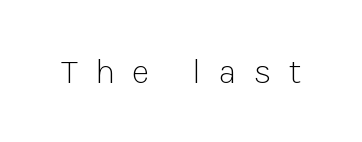
Q: Is the text bold? A: No.
Q: Is the text italic (slanted)? A: No, it is upright.
Q: Is the typeface a serif or a sans-serif typeface? A: Sans-serif.
Q: Is the text underlined? A: No.
Q: Is the spacing between letters normal or unusually wide? A: Unusually wide.
Q: Width (condensed, normal, or wide)? A: Normal.
Q: Stroke contrast? A: Low.
Q: x-height? A: Medium.
Q: Monospaced? A: No.
